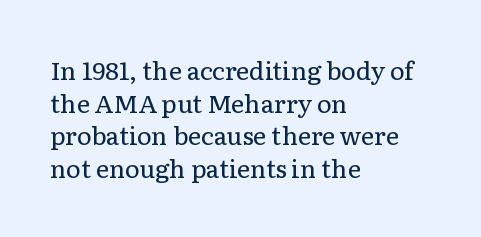
Q: Is the text bold? A: No.
Q: Is the text italic (slanted)? A: No, it is upright.
Q: Is the text underlined? A: No.
Q: How is the paragraph aligned? A: Left-aligned.
Q: Is the spacing between letters normal or unusually wide? A: Normal.
Q: Is the spacing between lines tight, normal or loose? A: Normal.
